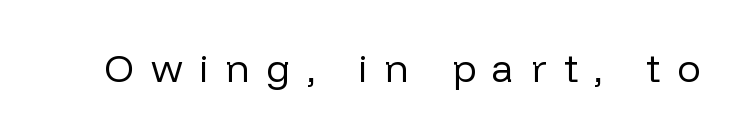
You could not count columns in this text — the font is proportionally spaced. You can tell it's not italic because the verticals are truly vertical. Stroke mass is kept to a normal reading level or below. To sum up the face: it is a sans, with no serifs. The glyphs are unaccompanied by any horizontal stroke below them. Is the letter spacing exaggerated? Yes — the characters are pushed far apart.
